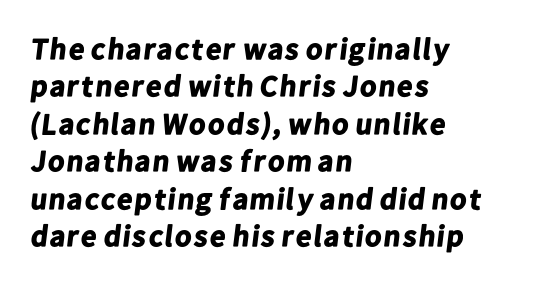
Q: Is the text bold? A: Yes.
Q: Is the typeface a serif or a sans-serif typeface? A: Sans-serif.
Q: Is the text underlined? A: No.
Q: How is the paragraph aligned? A: Left-aligned.
Q: Is the spacing between letters normal or unusually wide? A: Normal.
Q: Is the spacing between lines tight, normal or loose? A: Normal.
Q: Width (condensed, normal, or wide)? A: Normal.
Q: Stroke contrast? A: Low.
Q: x-height? A: Medium.
Q: Monospaced? A: No.
